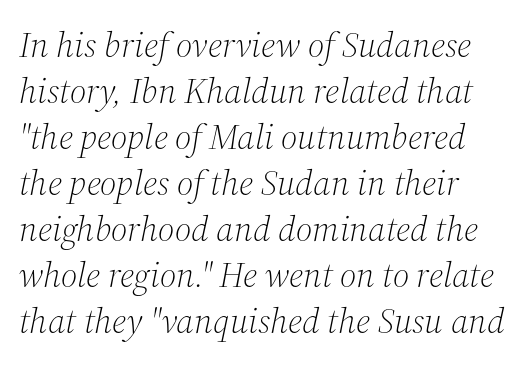
The image shows 36 px light serif type, italic (leaning right); set normal line spacing (1.28x), normal letter spacing, not underlined; medium stroke contrast and a medium x-height.
